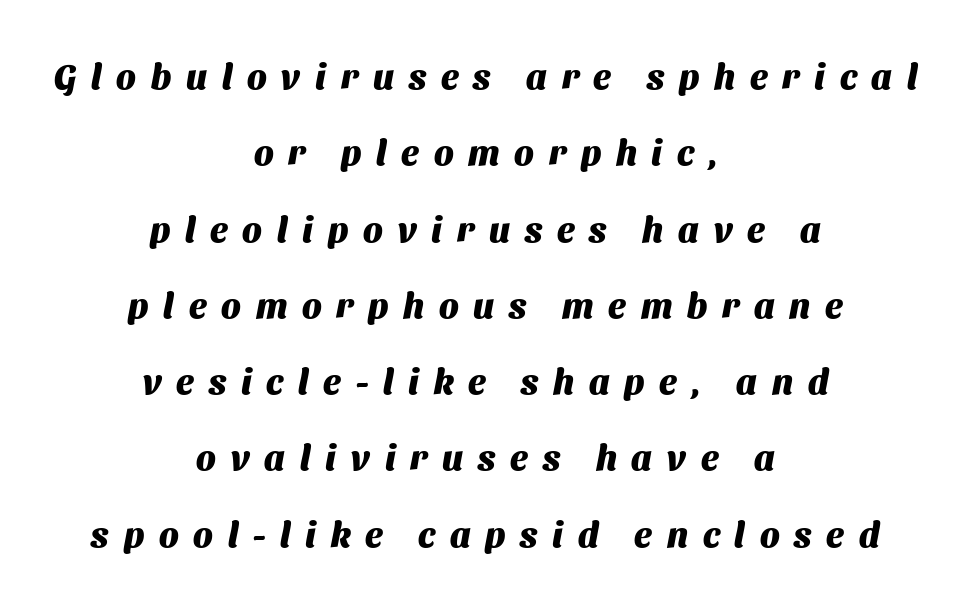
{"serif": "no", "bold": "yes", "weight": "heavy", "width": "normal", "stroke_contrast": "medium", "x_height": "medium", "monospaced": "no", "underline": "no", "align": "center", "line_spacing": "loose", "line_spacing_ratio": 2.18, "letter_spacing": "wide", "letter_spacing_em": 0.42, "glyph_px": 35}
